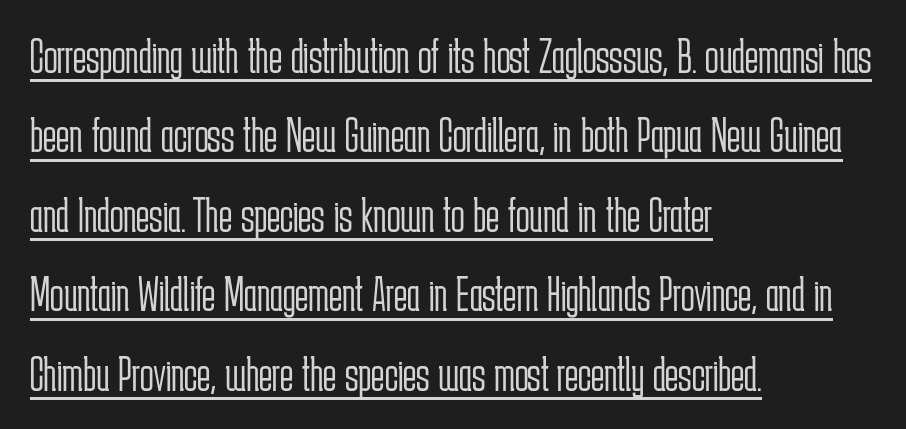
The image shows 50 px light, condensed sans-serif type, upright; set left-aligned, normal line spacing (1.59x), normal letter spacing, underlined; low stroke contrast and a medium x-height.
